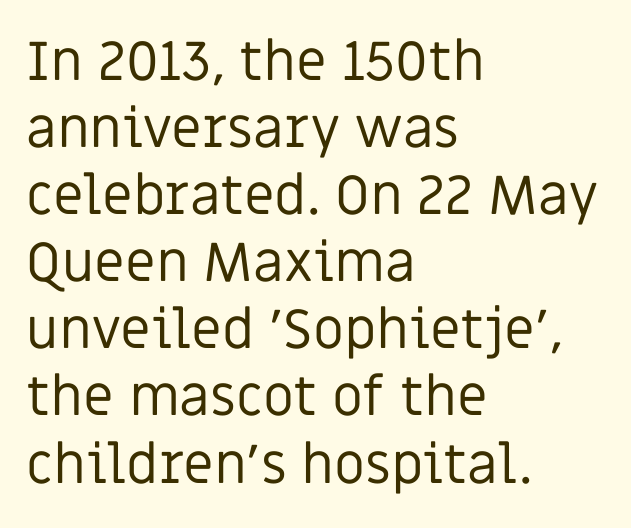
{"serif": "no", "italic": "no", "bold": "no", "weight": "regular", "width": "normal", "stroke_contrast": "low", "x_height": "large", "monospaced": "no", "underline": "no", "align": "left", "line_spacing_ratio": 1.22, "letter_spacing": "normal", "letter_spacing_em": 0.0, "glyph_px": 55}
